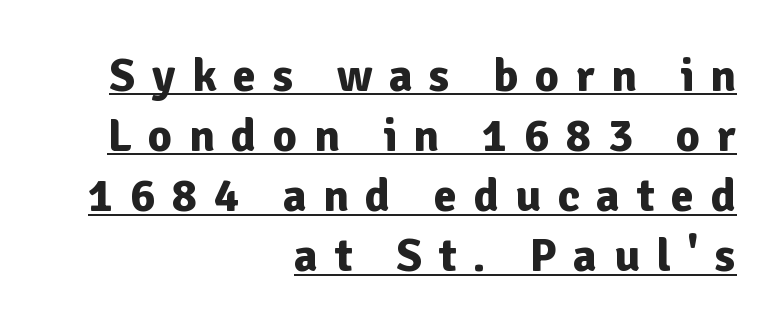
Typeset ragged left — the right edge is the straight one. The rendering inserts visible extra space after every character. The face used here has the dense, thick strokes of a bold. One glance says typical: line gaps are just what's usual. Compared with undecorated copy, this sample adds a rule below the words.
